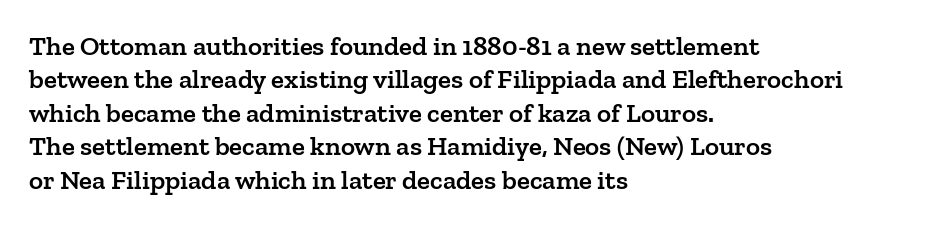
Q: Is the text bold? A: Semi-bold.
Q: Is the text italic (slanted)? A: No, it is upright.
Q: Is the text underlined? A: No.
Q: How is the paragraph aligned? A: Left-aligned.
Q: Is the spacing between letters normal or unusually wide? A: Normal.
